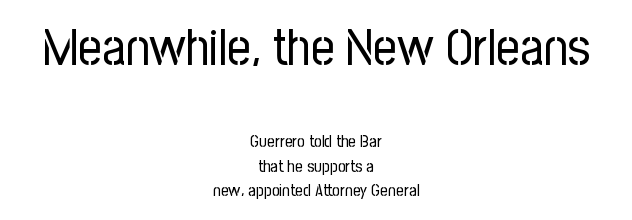
Q: Is the text bold? A: No.
Q: Is the text italic (slanted)? A: No, it is upright.
Q: Is the typeface a serif or a sans-serif typeface? A: Sans-serif.
Q: Is the text underlined? A: No.
Q: How is the paragraph aligned? A: Centered.
Q: Is the spacing between letters normal or unusually wide? A: Normal.
Q: Is the spacing between lines tight, normal or loose? A: Normal.
Q: Which block of text is set in a larger size, the first (top) or the second (bottom)? A: The first (top) one.
Q: Width (condensed, normal, or wide)? A: Condensed.
Q: Stroke contrast? A: Low.
Q: x-height? A: Medium.
Q: Monospaced? A: No.
